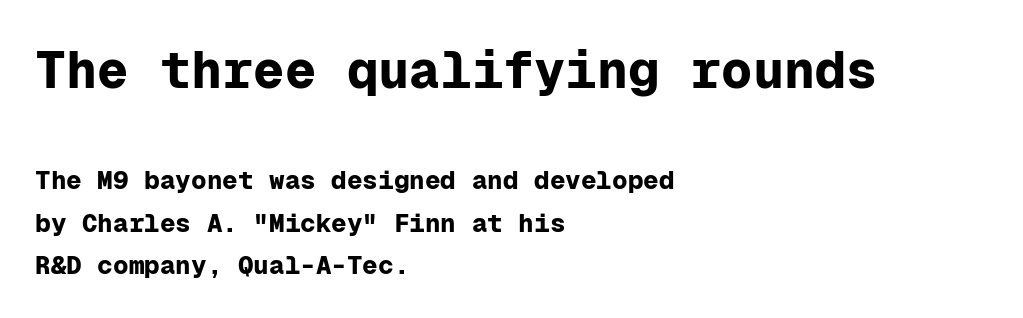
The image shows 52 px bold sans-serif type, upright, monospaced; set left-aligned, normal line spacing (1.64x), normal letter spacing, not underlined; the first (top) block is 2.0x larger; low stroke contrast and a medium x-height.
